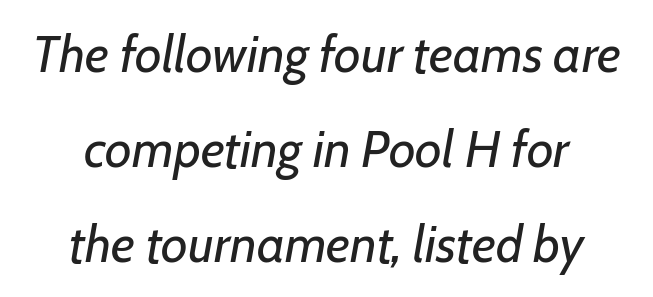
{"italic": "yes", "lean": "right", "slant_degrees": 7, "bold": "no", "weight": "regular", "width": "normal", "stroke_contrast": "low", "x_height": "medium", "monospaced": "no", "underline": "no", "align": "center", "line_spacing_ratio": 1.83, "letter_spacing": "normal", "letter_spacing_em": 0.0, "glyph_px": 52}
